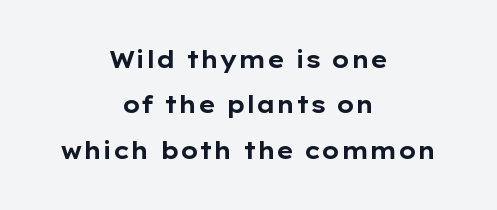
The image shows 23 px bold type, upright; set centered, loose line spacing (1.97x), normal letter spacing, not underlined.
